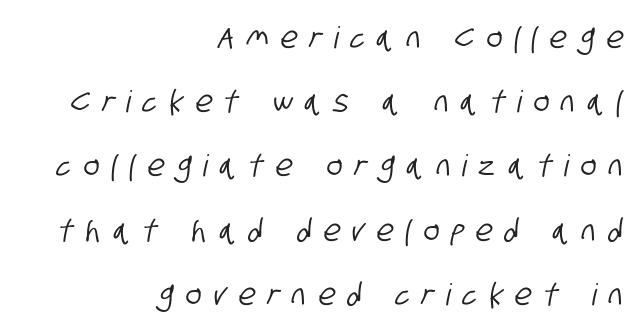
In terms of leading, this rendering errs on the spacious side. This rendering widens character spacing well past its baseline value. Check the space under the baseline: it is left empty. Examine the stroke ends and you'll find no serifs. Each line ends at the same right margin while the left side varies.
